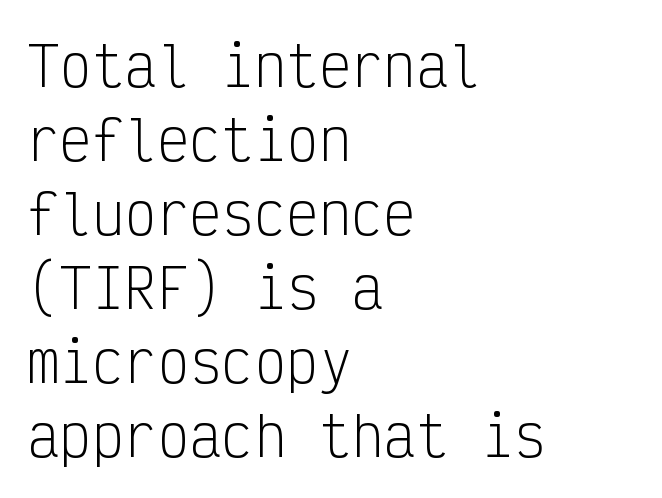
Q: Is the text bold? A: No.
Q: Is the text italic (slanted)? A: No, it is upright.
Q: Is the typeface a serif or a sans-serif typeface? A: Sans-serif.
Q: Is the text underlined? A: No.
Q: How is the paragraph aligned? A: Left-aligned.
Q: Is the spacing between letters normal or unusually wide? A: Normal.
Q: Is the spacing between lines tight, normal or loose? A: Normal.
Q: Width (condensed, normal, or wide)? A: Condensed.
Q: Stroke contrast? A: Low.
Q: x-height? A: Medium.
Q: Monospaced? A: Yes.
